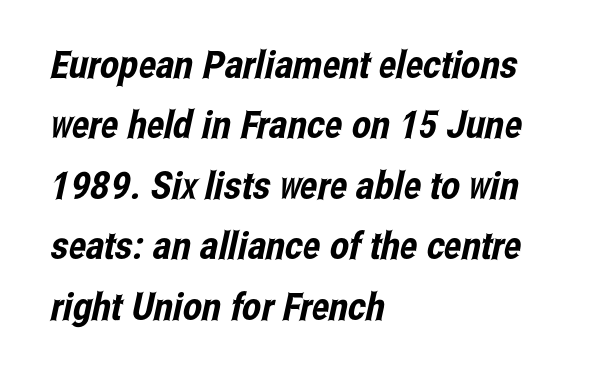
The image shows 38 px condensed sans-serif type; set left-aligned, normal line spacing (1.59x), normal letter spacing, not underlined; low stroke contrast and a medium x-height.
